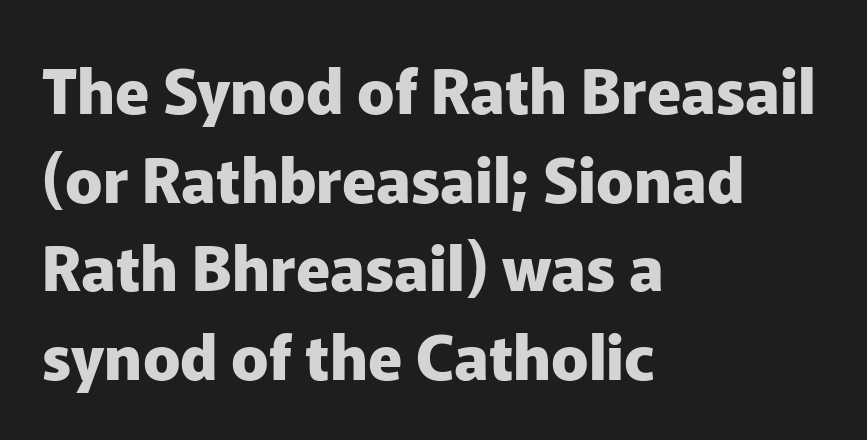
{"serif": "no", "italic": "no", "bold": "yes", "weight": "heavy", "width": "normal", "stroke_contrast": "low", "x_height": "medium", "monospaced": "no", "underline": "no", "align": "left", "line_spacing": "normal", "line_spacing_ratio": 1.43, "letter_spacing": "normal", "letter_spacing_em": 0.0, "glyph_px": 62}
